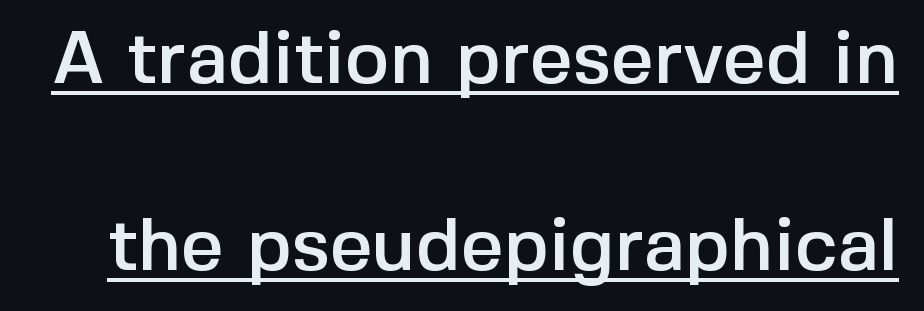
Q: Is the text italic (slanted)? A: No, it is upright.
Q: Is the typeface a serif or a sans-serif typeface? A: Sans-serif.
Q: Is the text underlined? A: Yes.
Q: Is the spacing between letters normal or unusually wide? A: Normal.
Q: Is the spacing between lines tight, normal or loose? A: Loose.
Q: Width (condensed, normal, or wide)? A: Normal.
Q: x-height? A: Medium.
Q: Monospaced? A: No.
